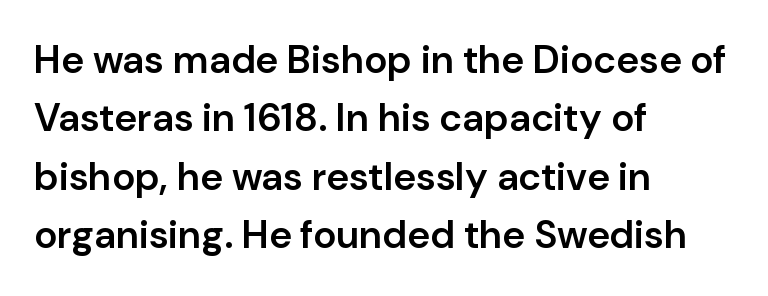
{"serif": "no", "italic": "no", "bold": "semi", "weight": "semibold", "width": "normal", "stroke_contrast": "low", "x_height": "medium", "monospaced": "no", "underline": "no", "align": "left", "line_spacing": "normal", "line_spacing_ratio": 1.5, "letter_spacing": "normal", "letter_spacing_em": 0.0, "glyph_px": 39}
